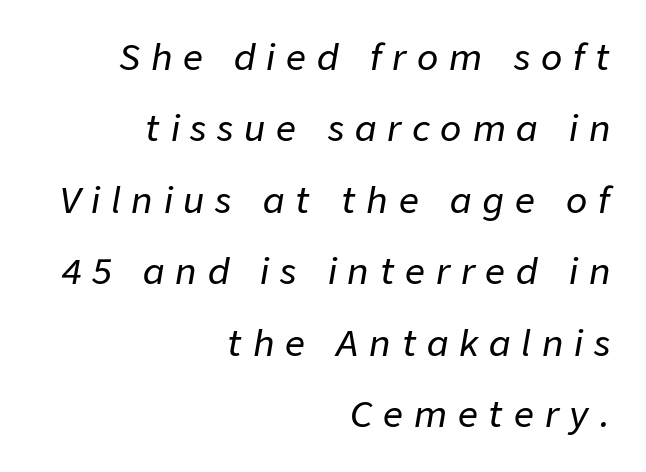
Q: Is the text italic (slanted)? A: Yes, it leans right by about 9 degrees.
Q: Is the text underlined? A: No.
Q: How is the paragraph aligned? A: Right-aligned.
Q: Is the spacing between letters normal or unusually wide? A: Unusually wide.
Q: Is the spacing between lines tight, normal or loose? A: Loose.
Q: Width (condensed, normal, or wide)? A: Normal.
Q: Stroke contrast? A: Low.
Q: x-height? A: Medium.
Q: Monospaced? A: No.
